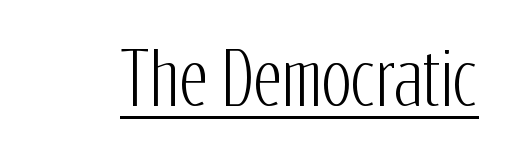
Q: Is the text italic (slanted)? A: No, it is upright.
Q: Is the typeface a serif or a sans-serif typeface? A: Sans-serif.
Q: Is the text underlined? A: Yes.
Q: Is the spacing between letters normal or unusually wide? A: Normal.
Q: Width (condensed, normal, or wide)? A: Condensed.
Q: Stroke contrast? A: Low.
Q: x-height? A: Medium.
Q: Monospaced? A: No.
